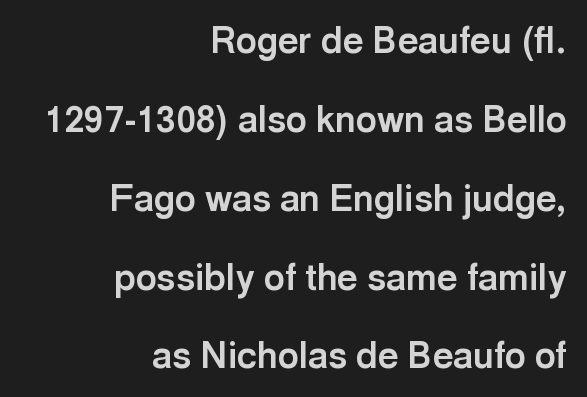
Italic? Not at all — the glyphs are vertical. Summary of weight: heavy, a full bold. The space directly below the letters is spotless. These lines are composed in type without serifs.
